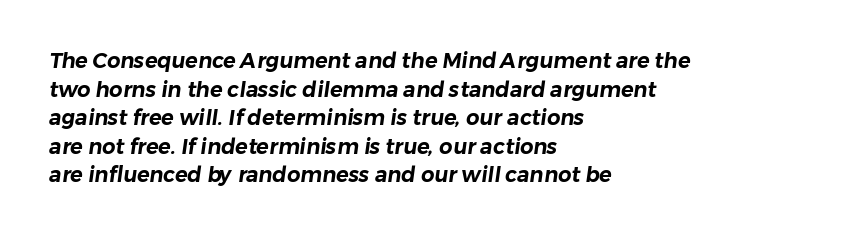
{"underline": "no", "align": "left", "line_spacing": "normal", "line_spacing_ratio": 1.36, "letter_spacing": "normal", "letter_spacing_em": 0.0, "glyph_px": 21}
